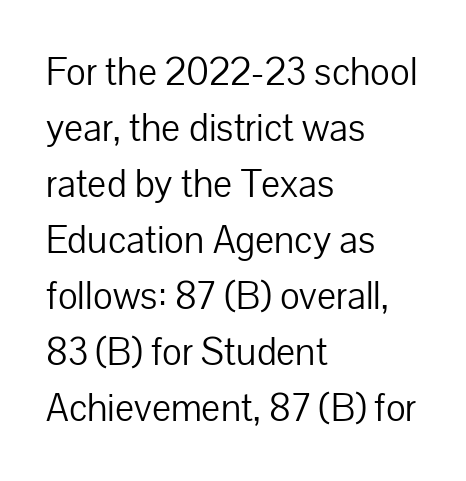
The image shows 40 px light sans-serif type, upright; set left-aligned, normal line spacing (1.4x), normal letter spacing, not underlined; low stroke contrast and a medium x-height.
